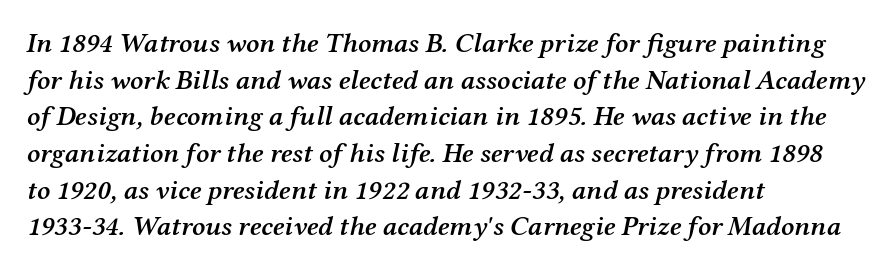
Q: Is the text bold? A: Semi-bold.
Q: Is the text italic (slanted)? A: Yes, it leans right by about 12 degrees.
Q: Is the typeface a serif or a sans-serif typeface? A: Serif.
Q: Is the text underlined? A: No.
Q: How is the paragraph aligned? A: Left-aligned.
Q: Is the spacing between letters normal or unusually wide? A: Normal.
Q: Is the spacing between lines tight, normal or loose? A: Normal.
Q: Width (condensed, normal, or wide)? A: Normal.
Q: Stroke contrast? A: Medium.
Q: x-height? A: Medium.
Q: Monospaced? A: No.
